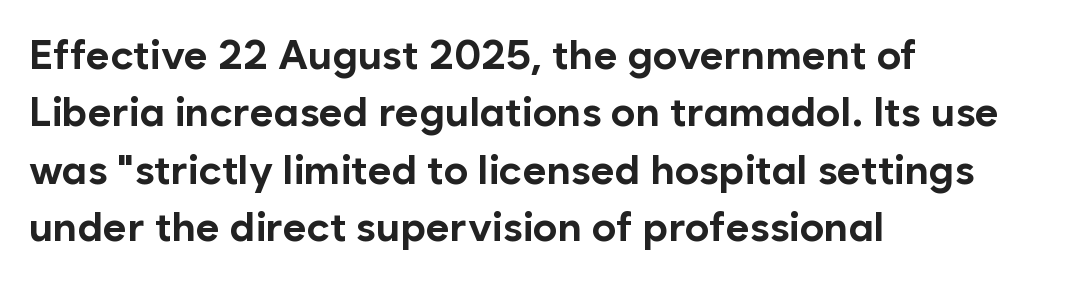
{"serif": "no", "italic": "no", "bold": "yes", "weight": "bold", "width": "normal", "stroke_contrast": "low", "x_height": "medium", "monospaced": "no", "underline": "no", "align": "left", "line_spacing": "normal", "line_spacing_ratio": 1.4, "letter_spacing": "normal", "letter_spacing_em": 0.0, "glyph_px": 41}
